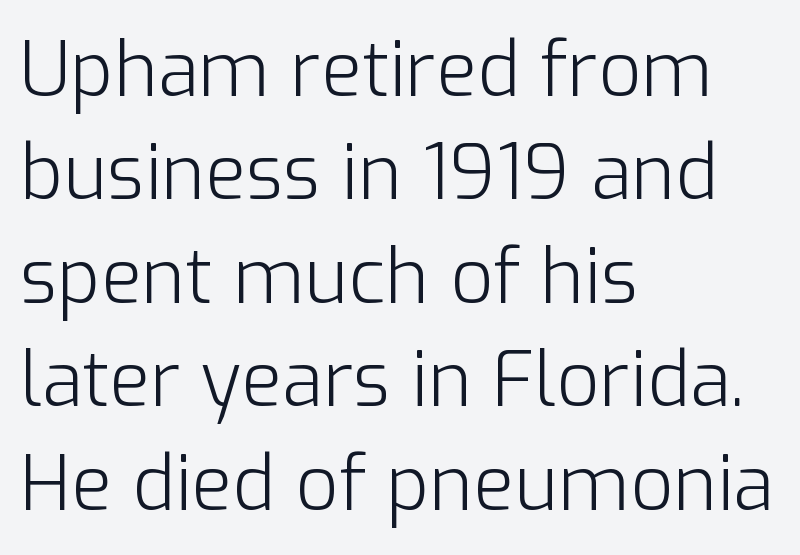
The image shows 75 px light sans-serif type, upright; set left-aligned, normal line spacing (1.38x), normal letter spacing, not underlined; low stroke contrast and a medium x-height.
